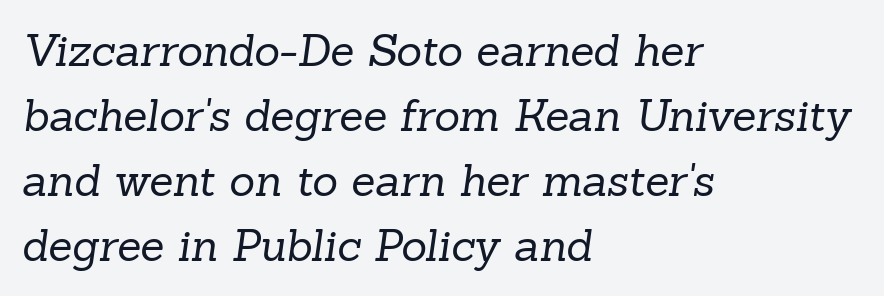
The image shows 44 px regular-weight serif type; set left-aligned, normal line spacing (1.48x), normal letter spacing, not underlined; low stroke contrast and a medium x-height.
